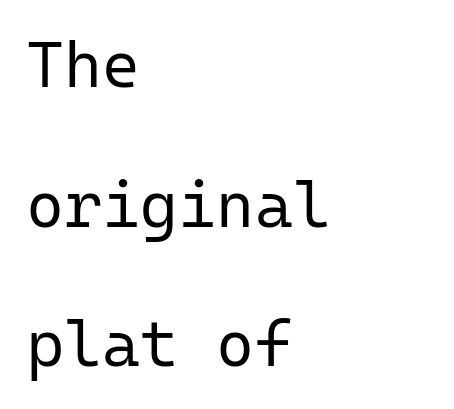
The image shows 65 px regular-weight sans-serif type, upright, monospaced; set left-aligned, loose line spacing (2.15x), normal letter spacing, not underlined; low stroke contrast and a medium x-height.
